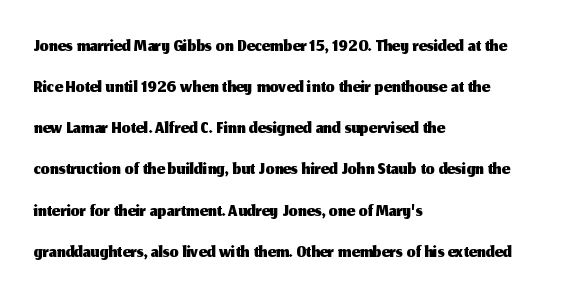
{"serif": "no", "italic": "no", "width": "normal", "stroke_contrast": "medium", "x_height": "medium", "monospaced": "no", "underline": "no", "align": "left", "line_spacing": "normal", "line_spacing_ratio": 1.47, "letter_spacing": "normal", "letter_spacing_em": 0.0, "glyph_px": 28}
